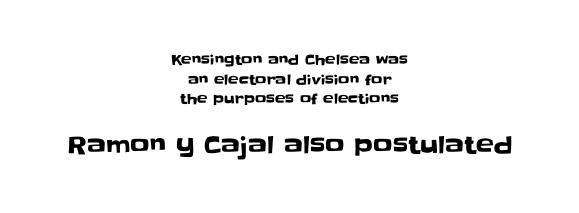
The image shows 24 px text type, upright; set centered, normal line spacing (1.4x), normal letter spacing, not underlined; the second (bottom) block is 1.71x larger.
